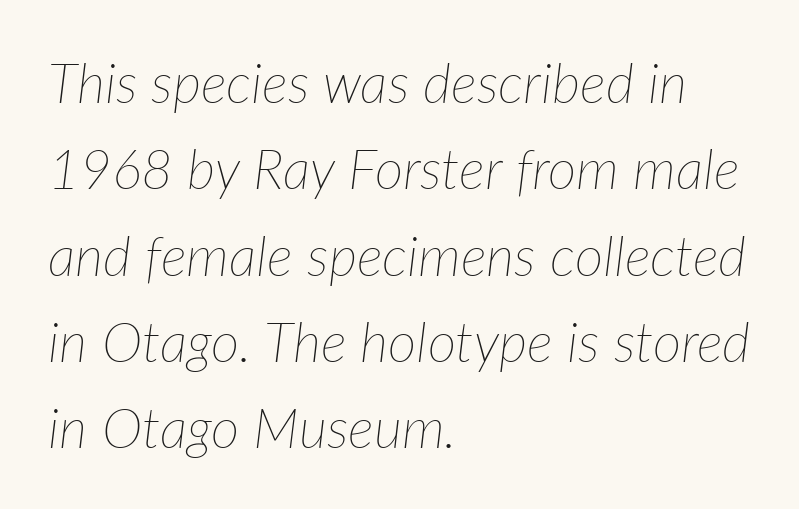
Q: Is the text bold? A: No.
Q: Is the text italic (slanted)? A: Yes, it leans right by about 7 degrees.
Q: Is the text underlined? A: No.
Q: How is the paragraph aligned? A: Left-aligned.
Q: Is the spacing between letters normal or unusually wide? A: Normal.
Q: Is the spacing between lines tight, normal or loose? A: Normal.
Q: Width (condensed, normal, or wide)? A: Normal.
Q: Stroke contrast? A: Low.
Q: x-height? A: Medium.
Q: Monospaced? A: No.
